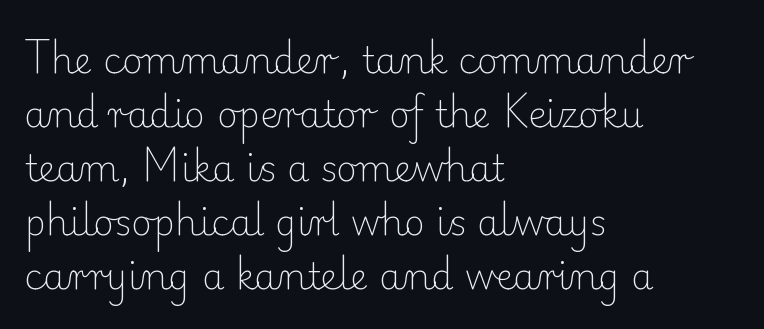
The image shows 36 px light serif type, upright; set left-aligned, normal line spacing (1.5x), normal letter spacing, not underlined; low stroke contrast and a small x-height.
